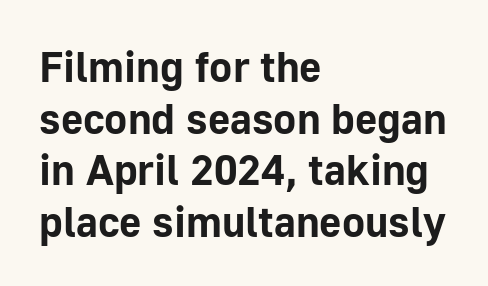
Q: Is the text bold? A: Yes.
Q: Is the text italic (slanted)? A: No, it is upright.
Q: Is the typeface a serif or a sans-serif typeface? A: Sans-serif.
Q: Is the text underlined? A: No.
Q: How is the paragraph aligned? A: Left-aligned.
Q: Is the spacing between letters normal or unusually wide? A: Normal.
Q: Width (condensed, normal, or wide)? A: Normal.
Q: Stroke contrast? A: Low.
Q: x-height? A: Medium.
Q: Monospaced? A: No.
